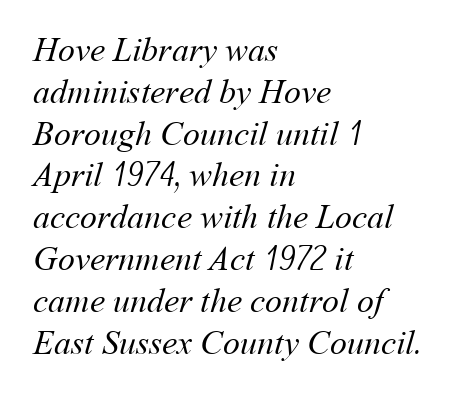
If you drew a ruler down the left edge, every line would touch it. A quiet, ordinary-to-light weight characterises the typeface. The rendering uses natural spacing where letterforms have individual widths. A typesetter would call this zero additional tracking.
